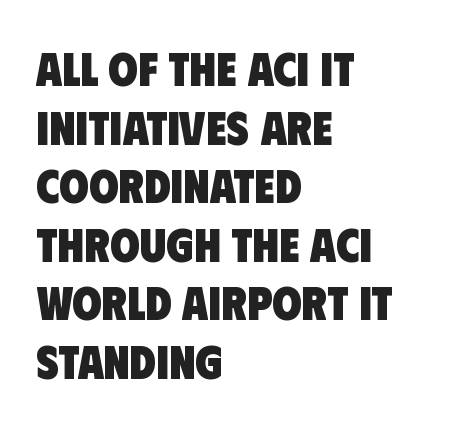
{"serif": "no", "bold": "yes", "weight": "heavy", "width": "condensed", "stroke_contrast": "low", "x_height": "large", "monospaced": "no", "underline": "no", "align": "left", "line_spacing_ratio": 1.22, "letter_spacing": "normal", "letter_spacing_em": 0.0, "glyph_px": 48}
